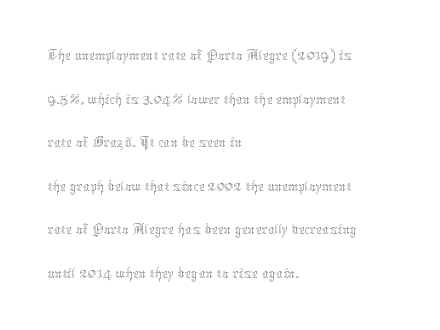
{"italic": "no", "bold": "no", "weight": "thin", "width": "normal", "stroke_contrast": "medium", "x_height": "medium", "monospaced": "no", "underline": "no", "align": "left", "line_spacing": "normal", "line_spacing_ratio": 1.28, "letter_spacing": "normal", "letter_spacing_em": 0.0, "glyph_px": 34}
